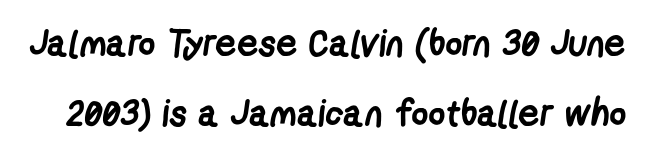
The rendering keeps characters at their native spacing. Think of a printed novel: that variable character pitch is what you see here. A bare baseline throughout the passage. What kind of face is this? One without serifs — a sans. You'd pick this weight for a headline — it's a proper bold.
